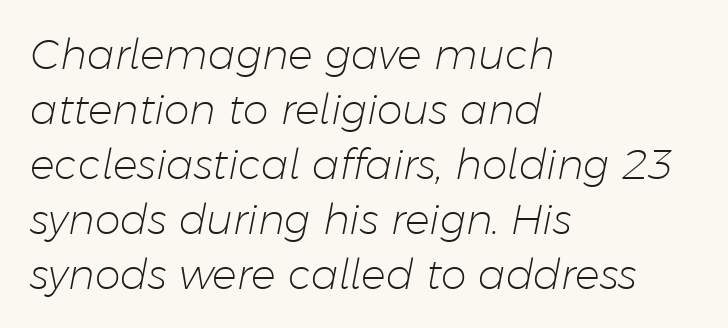
{"italic": "yes", "lean": "right", "slant_degrees": 11, "bold": "no", "weight": "light", "width": "normal", "stroke_contrast": "low", "x_height": "medium", "monospaced": "no", "underline": "no", "align": "left", "line_spacing": "normal", "line_spacing_ratio": 1.34, "letter_spacing": "normal", "letter_spacing_em": 0.0, "glyph_px": 41}
